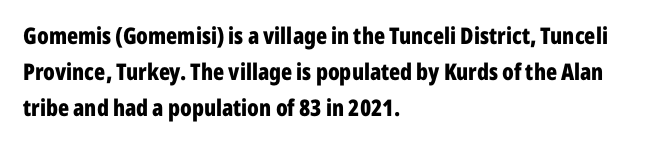
{"italic": "no", "bold": "yes", "underline": "no", "align": "left", "line_spacing": "normal", "line_spacing_ratio": 1.57, "letter_spacing": "normal", "letter_spacing_em": 0.0, "glyph_px": 23}
